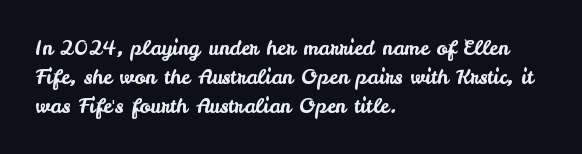
The image shows 20 px text type; set left-aligned, normal line spacing (1.46x), normal letter spacing, not underlined.
